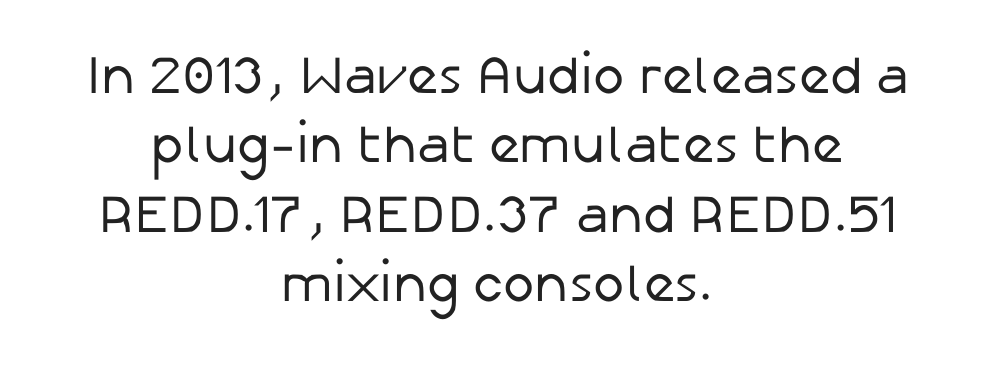
The specimen reads as upright at a glance. The rendering uses a moderate line-height, typical for paragraphs. Character widths vary here, with narrow letters taking less room than wide ones. The passage is arranged like a title page — every line centered.
